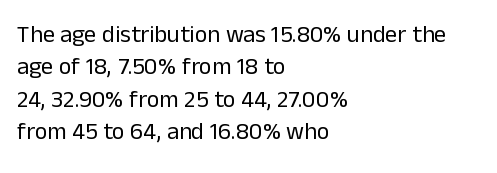
The image shows 24 px text type, upright; set left-aligned, normal line spacing (1.35x), normal letter spacing, not underlined.
